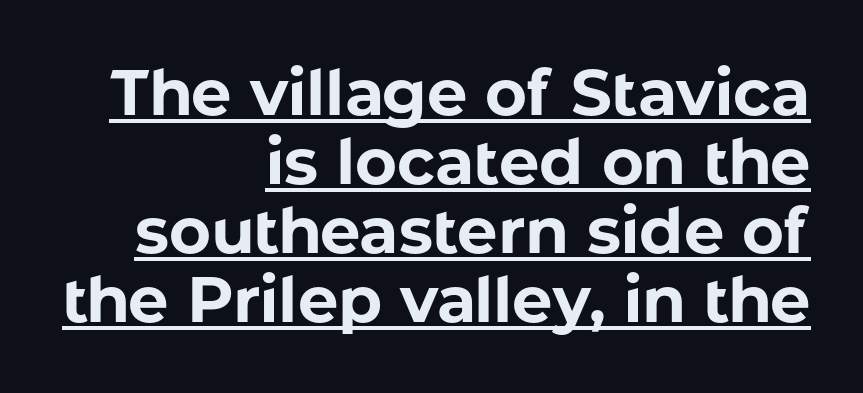
Q: Is the text bold? A: Yes.
Q: Is the text italic (slanted)? A: No, it is upright.
Q: Is the typeface a serif or a sans-serif typeface? A: Sans-serif.
Q: Is the text underlined? A: Yes.
Q: How is the paragraph aligned? A: Right-aligned.
Q: Is the spacing between letters normal or unusually wide? A: Normal.
Q: Is the spacing between lines tight, normal or loose? A: Tight.
Q: Width (condensed, normal, or wide)? A: Normal.
Q: Stroke contrast? A: Low.
Q: x-height? A: Medium.
Q: Monospaced? A: No.
